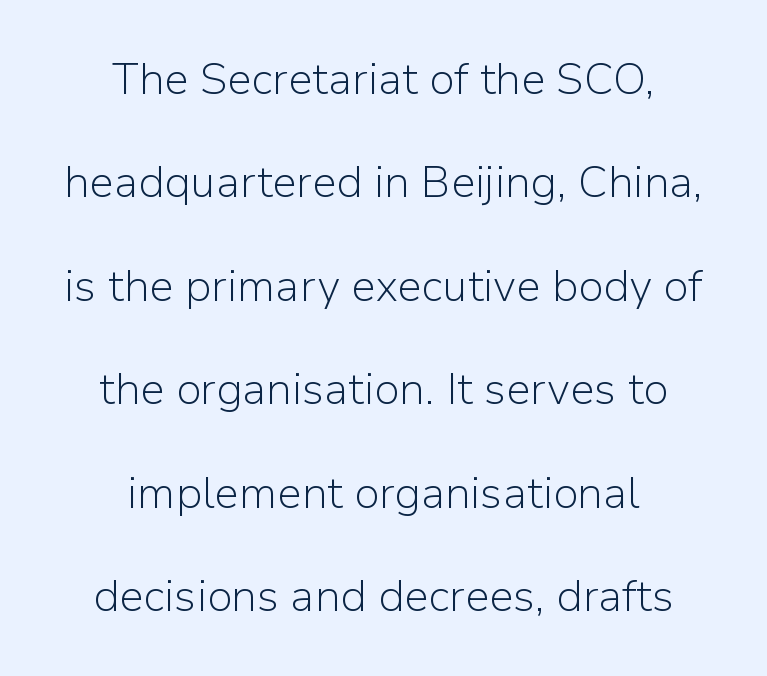
Q: Is the text bold? A: No.
Q: Is the text italic (slanted)? A: No, it is upright.
Q: Is the typeface a serif or a sans-serif typeface? A: Sans-serif.
Q: Is the text underlined? A: No.
Q: How is the paragraph aligned? A: Centered.
Q: Is the spacing between letters normal or unusually wide? A: Normal.
Q: Is the spacing between lines tight, normal or loose? A: Loose.
Q: Width (condensed, normal, or wide)? A: Normal.
Q: Stroke contrast? A: Low.
Q: x-height? A: Medium.
Q: Monospaced? A: No.
